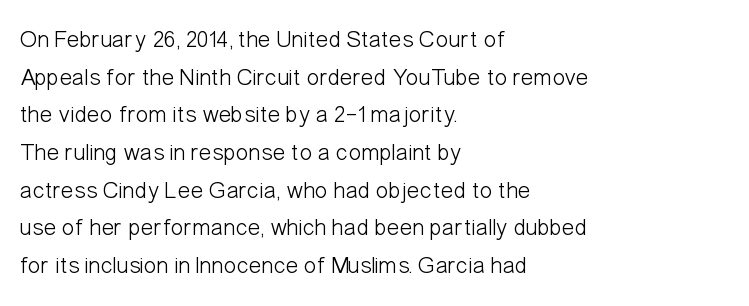
The image shows 24 px text type, upright; set left-aligned, normal line spacing (1.57x), normal letter spacing, not underlined.
